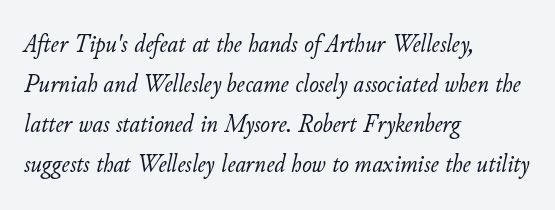
{"italic": "yes", "lean": "right", "slant_degrees": 11, "bold": "no", "underline": "no", "align": "left", "line_spacing": "normal", "line_spacing_ratio": 1.54, "letter_spacing": "normal", "letter_spacing_em": 0.0, "glyph_px": 26}
